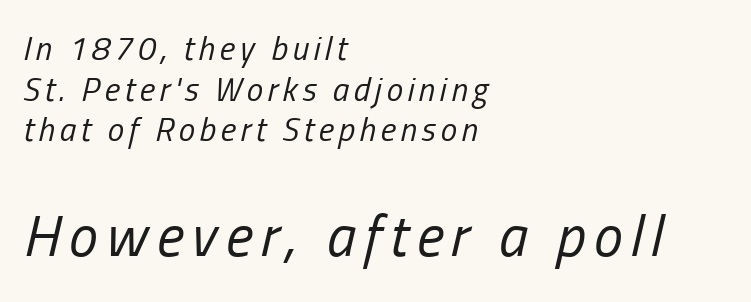
{"italic": "yes", "lean": "right", "slant_degrees": 13, "bold": "no", "weight": "regular", "width": "condensed", "stroke_contrast": "low", "x_height": "medium", "monospaced": "no", "underline": "no", "align": "left", "line_spacing_ratio": 1.23, "larger_block": "second", "size_ratio": 1.76, "glyph_px": 58}
